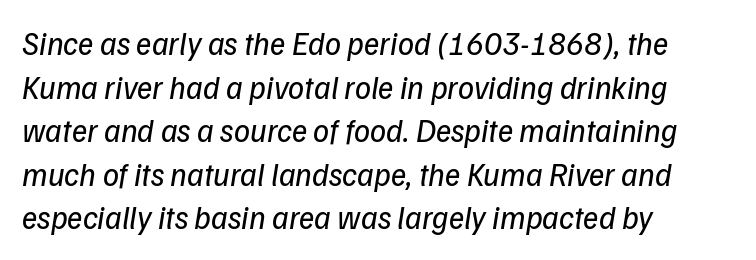
Q: Is the text bold? A: No.
Q: Is the typeface a serif or a sans-serif typeface? A: Sans-serif.
Q: Is the text underlined? A: No.
Q: How is the paragraph aligned? A: Left-aligned.
Q: Is the spacing between letters normal or unusually wide? A: Normal.
Q: Is the spacing between lines tight, normal or loose? A: Normal.
Q: Width (condensed, normal, or wide)? A: Normal.
Q: Stroke contrast? A: Low.
Q: x-height? A: Medium.
Q: Monospaced? A: No.
